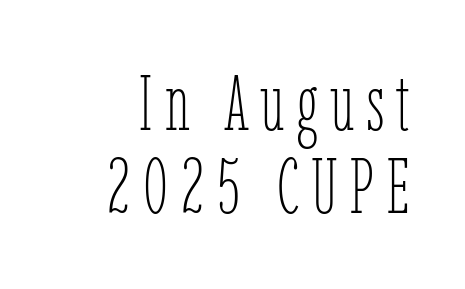
The image shows 78 px thin, condensed type, upright; set tight line spacing (1.07x), not underlined; low stroke contrast and a medium x-height.
